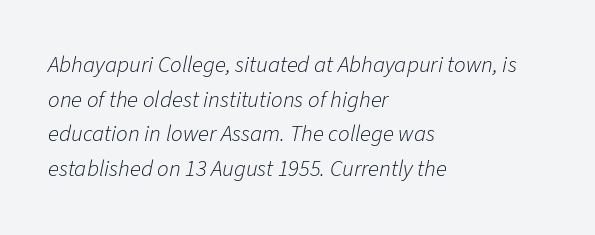
{"italic": "yes", "lean": "right", "slant_degrees": 11, "bold": "no", "underline": "no", "align": "left", "line_spacing": "normal", "line_spacing_ratio": 1.51, "letter_spacing": "normal", "letter_spacing_em": 0.0, "glyph_px": 23}
